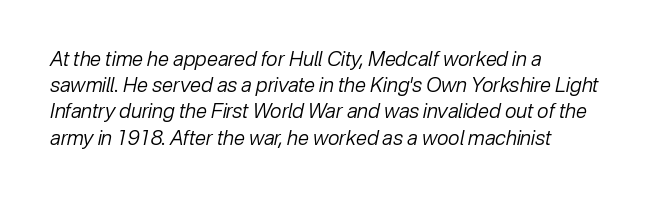
The face used here is rendered with its standard letterfit. Is the type heavy? It reads as light-to-regular instead. Clear beneath every line of the passage. The compositor pushed each line to the left boundary. Each new line begins a customary step beneath the previous one. There's an unmistakable incline to the writing here.
